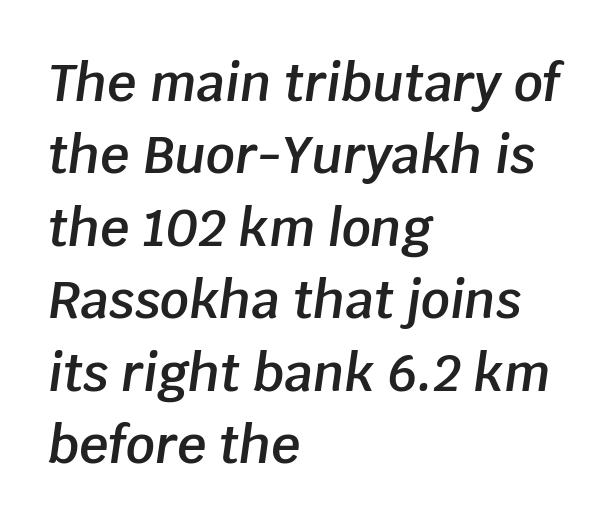
Q: Is the text bold? A: Semi-bold.
Q: Is the text italic (slanted)? A: Yes, it leans right by about 8 degrees.
Q: Is the text underlined? A: No.
Q: How is the paragraph aligned? A: Left-aligned.
Q: Is the spacing between letters normal or unusually wide? A: Normal.
Q: Is the spacing between lines tight, normal or loose? A: Normal.
Q: Width (condensed, normal, or wide)? A: Normal.
Q: Stroke contrast? A: Low.
Q: x-height? A: Large.
Q: Monospaced? A: No.
